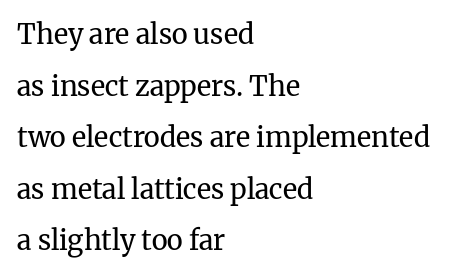
Q: Is the text bold? A: No.
Q: Is the text italic (slanted)? A: No, it is upright.
Q: Is the text underlined? A: No.
Q: How is the paragraph aligned? A: Left-aligned.
Q: Is the spacing between letters normal or unusually wide? A: Normal.
Q: Is the spacing between lines tight, normal or loose? A: Loose.
